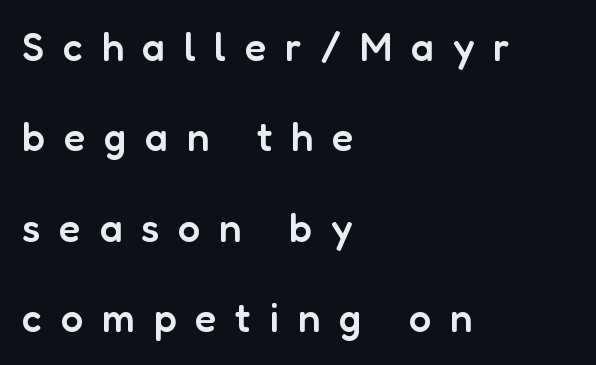
Q: Is the text bold? A: Semi-bold.
Q: Is the text italic (slanted)? A: No, it is upright.
Q: Is the typeface a serif or a sans-serif typeface? A: Sans-serif.
Q: Is the text underlined? A: No.
Q: How is the paragraph aligned? A: Left-aligned.
Q: Is the spacing between letters normal or unusually wide? A: Unusually wide.
Q: Is the spacing between lines tight, normal or loose? A: Loose.
Q: Width (condensed, normal, or wide)? A: Normal.
Q: Stroke contrast? A: Low.
Q: x-height? A: Medium.
Q: Monospaced? A: No.
